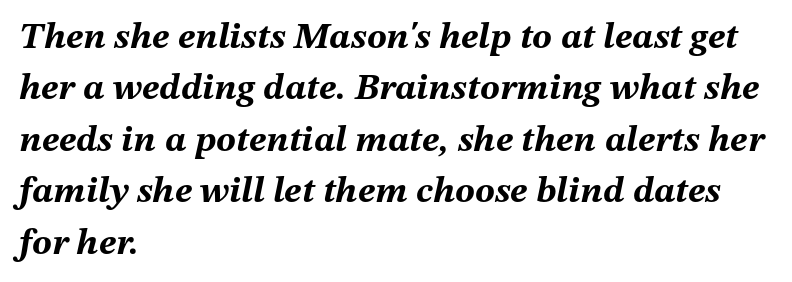
Look at the tracking — it's just the regular setting, nothing added. Normally led — the rows are evenly, conventionally spaced. Italic: yes, the glyphs are oblique. Underline: absent. The typesetter chose a ragged-right arrangement here.
